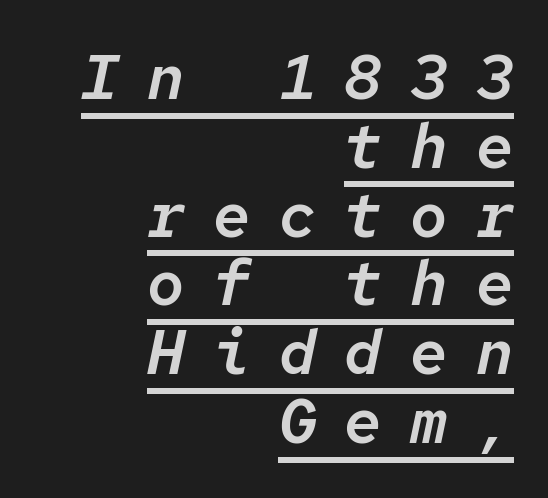
Here the designer chose a console-style face with uniform glyph widths. Does extra space separate the letters? Yes, quite a lot of it. Casual observation: everything's shoved over to the right. You could barely slide anything between these rows. The rendered words wear a rule along their underside. Italic? Definitely — the glyphs are oblique.
